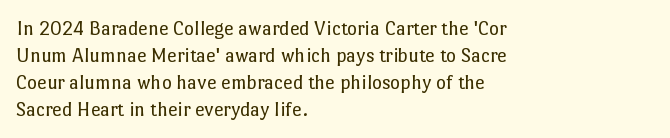
{"italic": "no", "bold": "no", "underline": "no", "align": "left", "line_spacing": "normal", "line_spacing_ratio": 1.29, "letter_spacing": "normal", "letter_spacing_em": 0.0, "glyph_px": 21}
